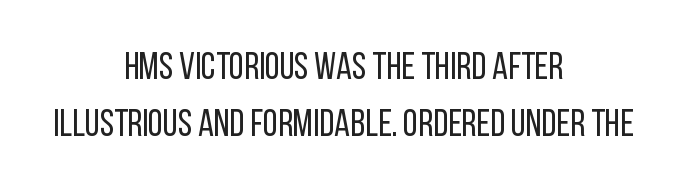
The space beneath each line is pristine and unruled. Look at the tracking — it's just the regular setting, nothing added. The letters advance in unequal steps, a hallmark of proportional type. The passage shown is not bold in any degree. The setting favours the middle, as headings and verse often do. Leading matches the norm, producing a regular column.
